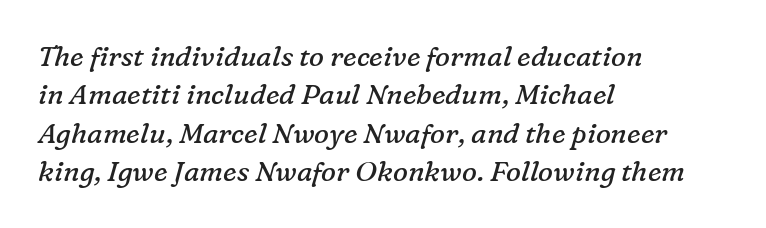
{"serif": "yes", "italic": "yes", "lean": "right", "slant_degrees": 16, "bold": "no", "weight": "regular", "width": "normal", "stroke_contrast": "low", "x_height": "medium", "monospaced": "no", "underline": "no", "align": "left", "line_spacing": "normal", "line_spacing_ratio": 1.37, "letter_spacing": "normal", "letter_spacing_em": 0.0, "glyph_px": 28}
